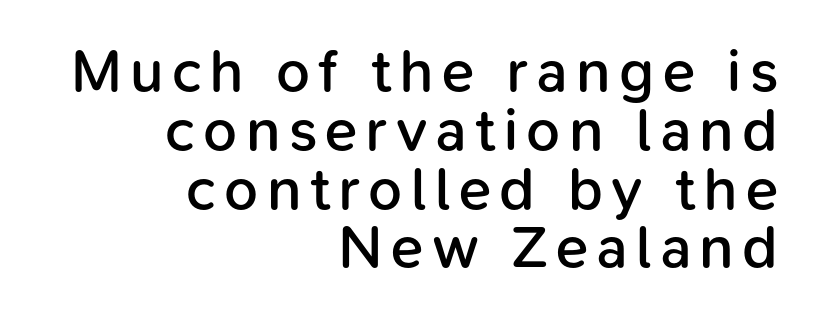
Check where the strokes stop: nothing finishes them off — pure sans. Horizontally, the lines are justified to the trailing edge only. It's the straight-up-and-down kind of type. The typesetting leans somewhat heavy: a semibold. Each letter keeps its own natural width here, so spacing adapts to shape. Vertical spacing — tight.
